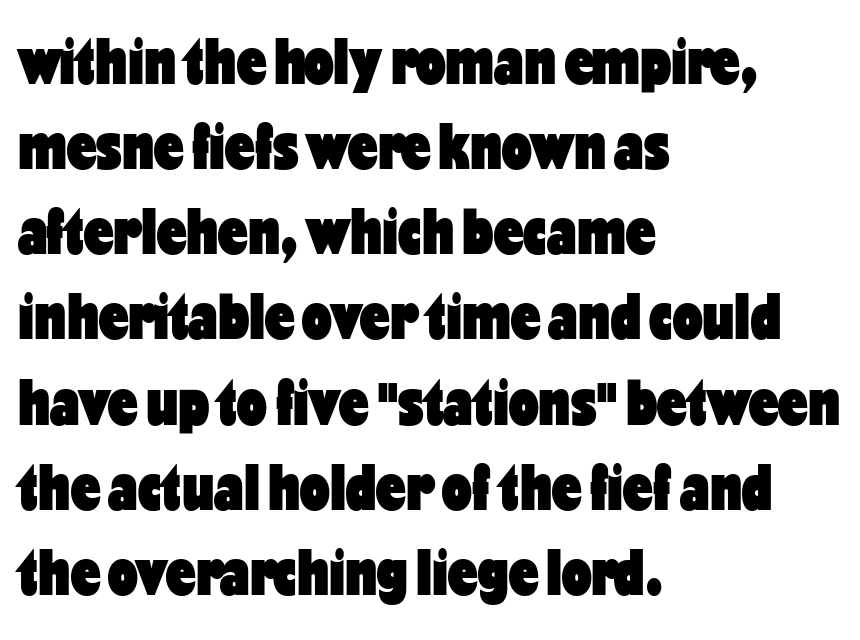
Honestly, the letter spacing is just normal — you wouldn't notice it. Heavy, bold letterforms. The glyphs in this specimen are sans serif. Spacing verdict: proportional, widths tailored to each character. A typesetter would mark this as roman, not italic. Typeset ragged right — the left edge is the straight one.
